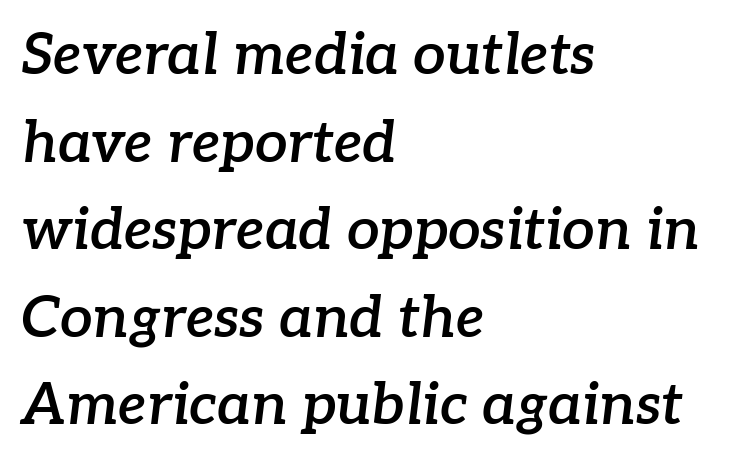
The typography opts for an oblique posture over an upright one. Bold? Not quite — semibold, heavier than regular but stopping short. The glyphs in this specimen are seriffed. Do the characters align in a grid? No, the font is proportional. Decoration check: the copy has no underline. Casual observation: everything's shoved over to the left.
